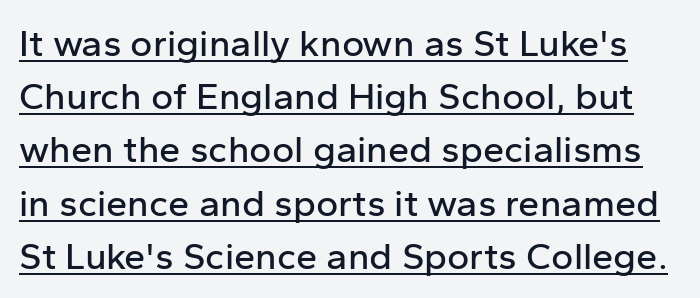
Is this a fixed-width face? No — the glyphs have proportional, varying widths. No extra tracking has been applied to these lines. Stroke terminals: plain, sans-serif. Leading matches the norm, producing a regular column.
